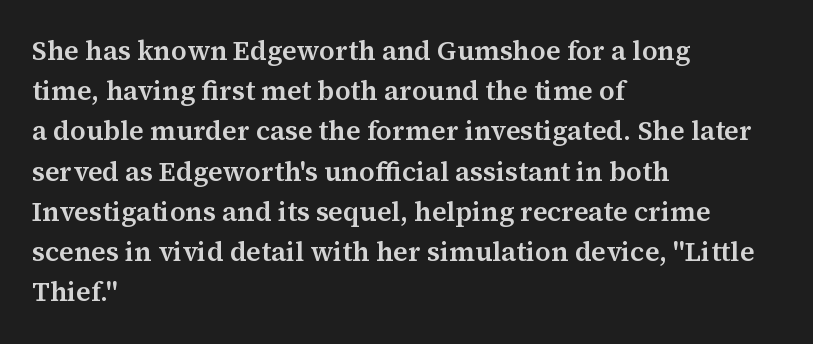
The image shows 27 px text type, upright; set left-aligned, normal line spacing (1.49x), normal letter spacing, not underlined.
